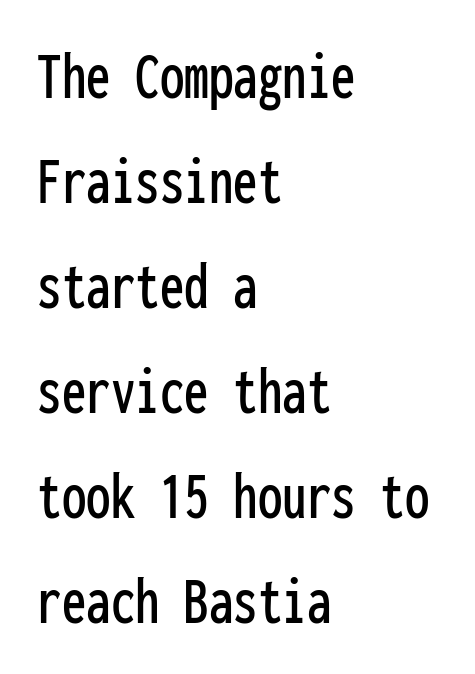
{"serif": "no", "italic": "no", "width": "condensed", "stroke_contrast": "low", "x_height": "medium", "monospaced": "yes", "underline": "no", "align": "left", "line_spacing": "normal", "line_spacing_ratio": 1.5, "letter_spacing": "normal", "letter_spacing_em": 0.0, "glyph_px": 70}
